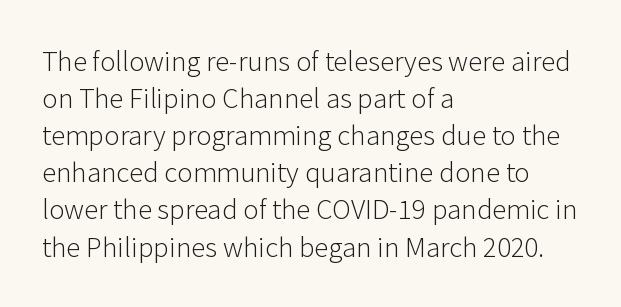
The image shows 29 px light sans-serif type, upright; set left-aligned, normal line spacing (1.28x), normal letter spacing, not underlined; low stroke contrast and a medium x-height.
